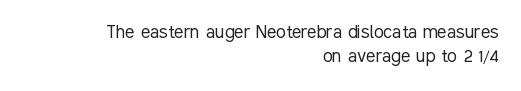
{"italic": "no", "bold": "no", "underline": "no", "align": "right", "line_spacing": "tight", "line_spacing_ratio": 1.08, "letter_spacing": "normal", "letter_spacing_em": 0.0, "glyph_px": 22}
